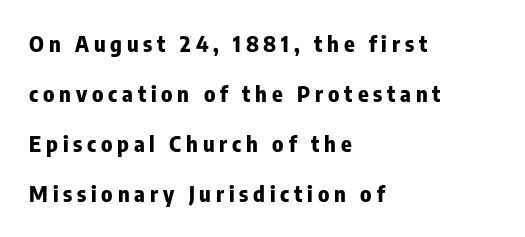
{"italic": "no", "bold": "yes", "underline": "no", "align": "left", "line_spacing": "loose", "line_spacing_ratio": 2.28, "letter_spacing": "wide", "letter_spacing_em": 0.22, "glyph_px": 22}
